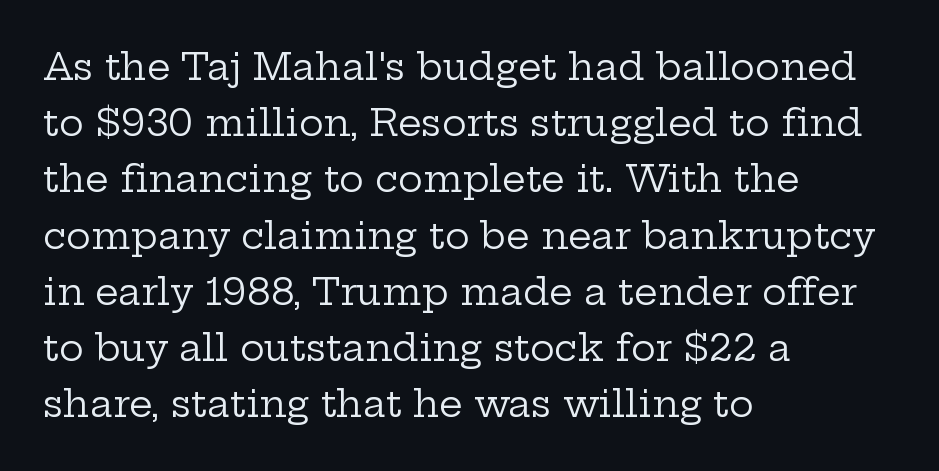
{"serif": "yes", "italic": "no", "bold": "no", "weight": "regular", "width": "wide", "stroke_contrast": "low", "x_height": "medium", "monospaced": "no", "underline": "no", "align": "left", "line_spacing": "normal", "line_spacing_ratio": 1.52, "letter_spacing": "normal", "letter_spacing_em": 0.0, "glyph_px": 37}
